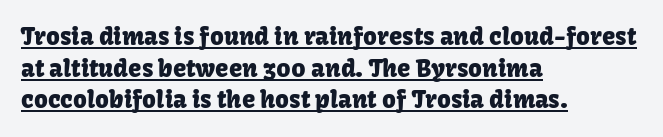
Q: Is the text italic (slanted)? A: No, it is upright.
Q: Is the text underlined? A: Yes.
Q: How is the paragraph aligned? A: Left-aligned.
Q: Is the spacing between letters normal or unusually wide? A: Normal.
Q: Is the spacing between lines tight, normal or loose? A: Normal.
